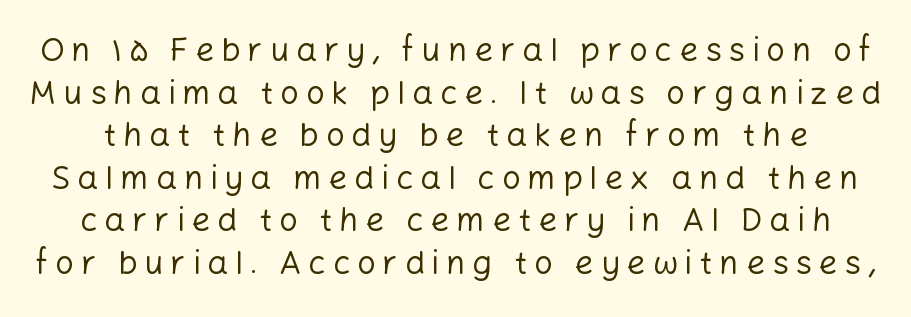
{"serif": "no", "italic": "no", "bold": "no", "weight": "regular", "width": "normal", "stroke_contrast": "low", "x_height": "medium", "monospaced": "no", "underline": "no", "line_spacing": "normal", "line_spacing_ratio": 1.29, "letter_spacing": "wide", "letter_spacing_em": 0.21, "glyph_px": 33}
